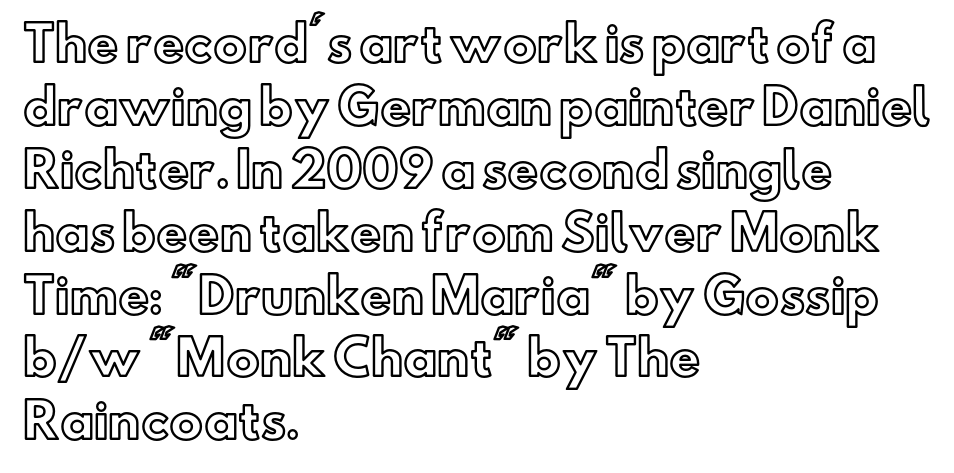
{"italic": "no", "width": "normal", "x_height": "small", "monospaced": "no", "underline": "no", "align": "left", "line_spacing": "normal", "line_spacing_ratio": 1.31, "letter_spacing": "normal", "letter_spacing_em": 0.0, "glyph_px": 48}
